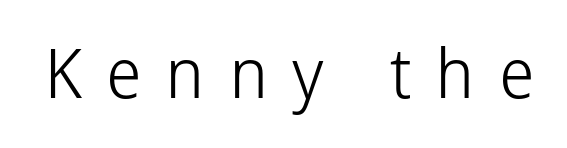
The image shows 69 px light sans-serif type, upright; set unusually wide letter spacing (+0.35 em), not underlined; low stroke contrast and a medium x-height.
